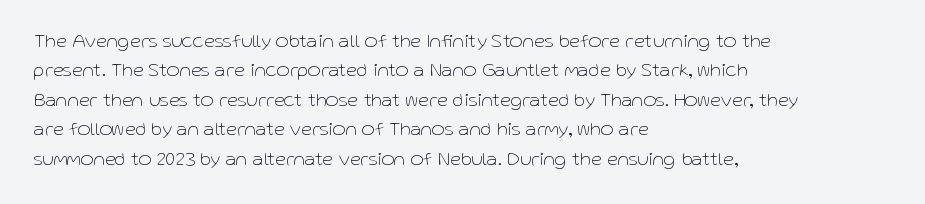
{"italic": "no", "bold": "no", "underline": "no", "align": "left", "line_spacing": "normal", "line_spacing_ratio": 1.47, "letter_spacing": "normal", "letter_spacing_em": 0.0, "glyph_px": 20}
